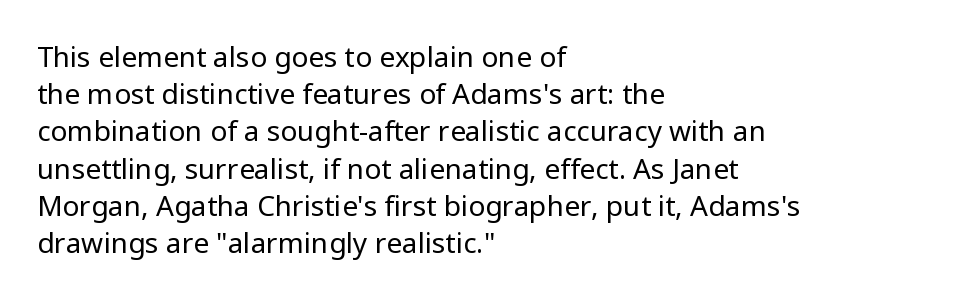
Descender tails drop into unmarked territory. Check where the strokes stop: nothing finishes them off — pure sans. Think of a printed novel: that variable character pitch is what you see here. The typography opts for an upright posture over an oblique one.
